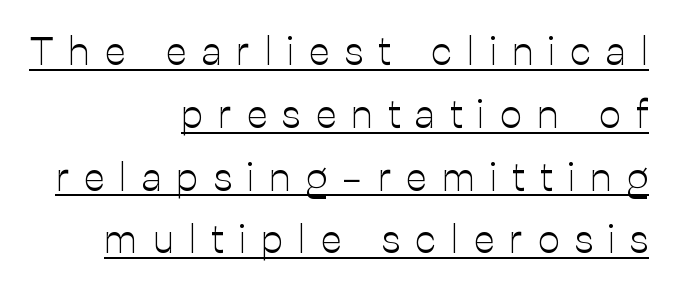
{"serif": "no", "italic": "no", "bold": "no", "weight": "light", "width": "normal", "stroke_contrast": "low", "x_height": "medium", "monospaced": "no", "underline": "yes", "align": "right", "line_spacing": "normal", "line_spacing_ratio": 1.61, "letter_spacing": "wide", "letter_spacing_em": 0.39, "glyph_px": 39}
